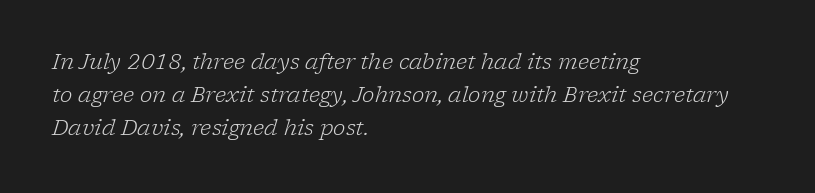
Q: Is the text bold? A: No.
Q: Is the text italic (slanted)? A: Yes, it leans right by about 17 degrees.
Q: Is the text underlined? A: No.
Q: How is the paragraph aligned? A: Left-aligned.
Q: Is the spacing between letters normal or unusually wide? A: Normal.
Q: Is the spacing between lines tight, normal or loose? A: Normal.
